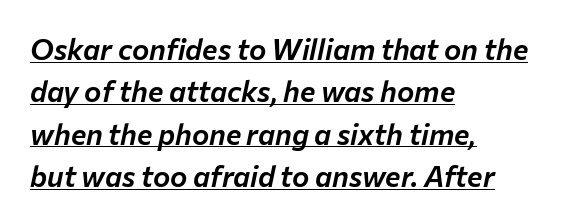
The image shows 29 px text type, italic (leaning right); set left-aligned, normal line spacing (1.46x), normal letter spacing, underlined; low stroke contrast and a medium x-height.
